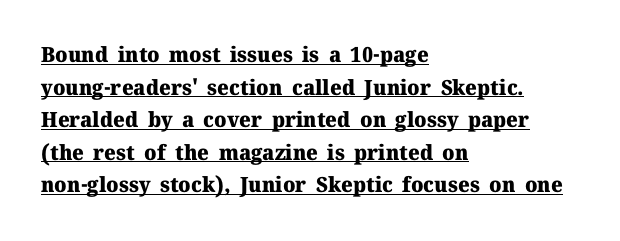
The image shows 21 px bold type, upright; set left-aligned, normal line spacing (1.55x), normal letter spacing, underlined.
